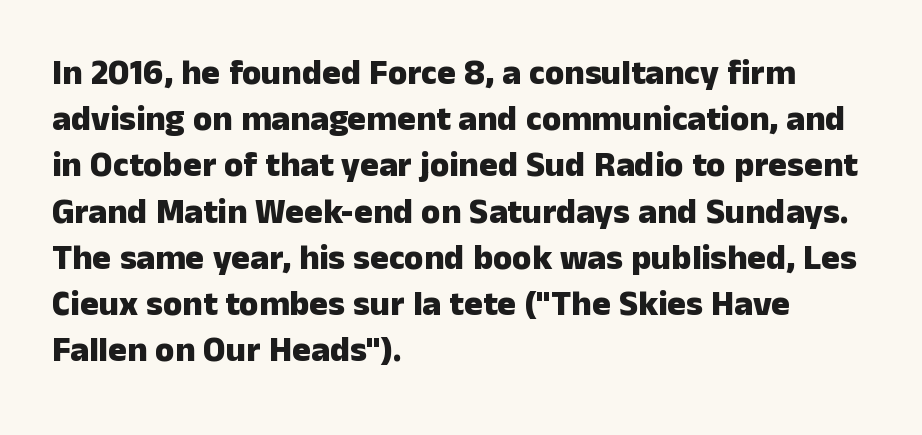
{"serif": "no", "italic": "no", "bold": "yes", "weight": "heavy", "width": "normal", "stroke_contrast": "low", "x_height": "medium", "monospaced": "no", "underline": "no", "align": "left", "line_spacing": "normal", "line_spacing_ratio": 1.32, "letter_spacing": "normal", "letter_spacing_em": 0.0, "glyph_px": 35}
